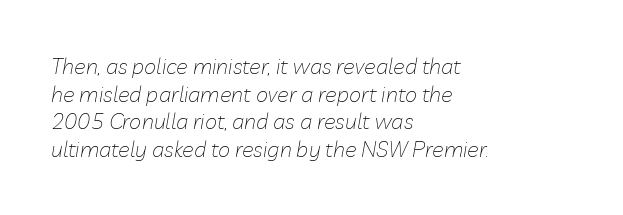
Q: Is the text bold? A: No.
Q: Is the text italic (slanted)? A: Yes, it leans right by about 10 degrees.
Q: Is the text underlined? A: No.
Q: How is the paragraph aligned? A: Left-aligned.
Q: Is the spacing between letters normal or unusually wide? A: Normal.
Q: Is the spacing between lines tight, normal or loose? A: Normal.
